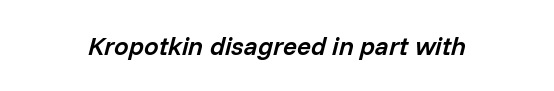
Q: Is the text bold? A: Semi-bold.
Q: Is the text italic (slanted)? A: Yes, it leans right by about 14 degrees.
Q: Is the text underlined? A: No.
Q: Is the spacing between letters normal or unusually wide? A: Normal.
